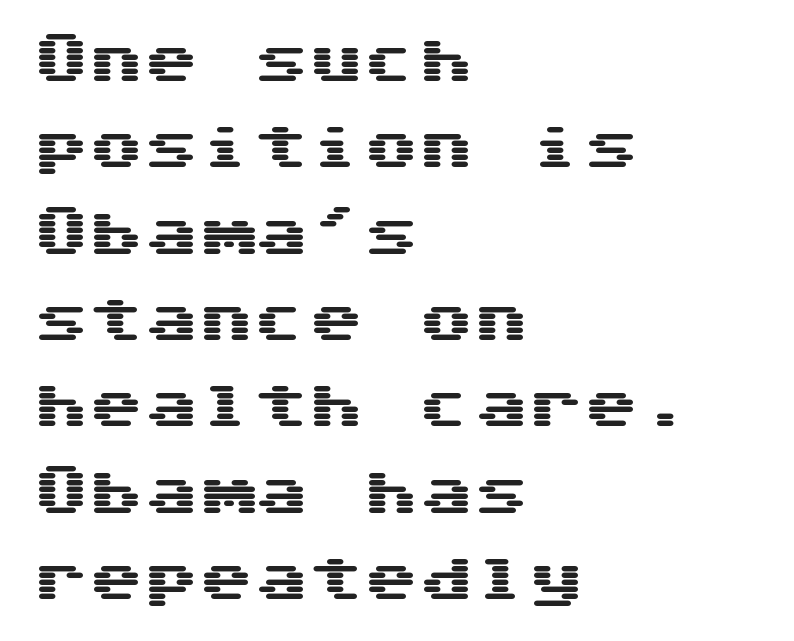
Each line starts at the same left margin while the right side varies. The font family rendered here belongs to the sans-serif group. Glyph-to-glyph distance matches everyday printed text. Nope, not italic — everything's standing straight. The baseline area is clear.
